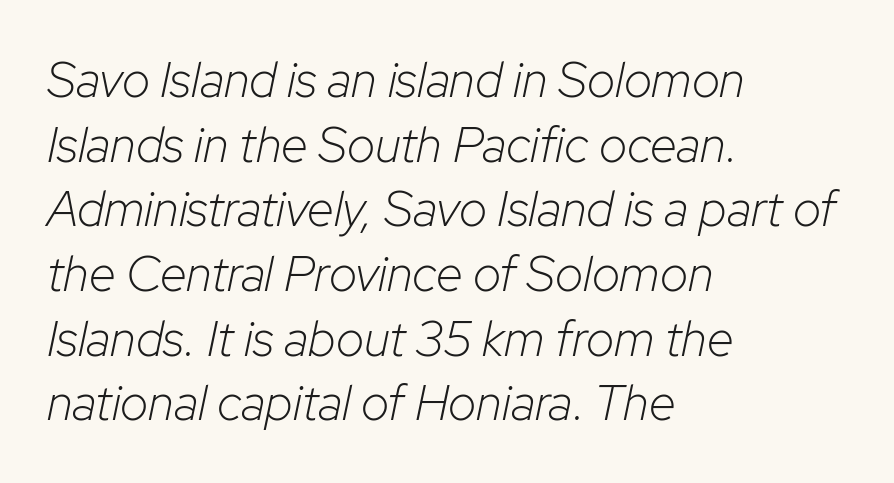
Q: Is the text bold? A: No.
Q: Is the text italic (slanted)? A: Yes, it leans right by about 12 degrees.
Q: Is the text underlined? A: No.
Q: How is the paragraph aligned? A: Left-aligned.
Q: Is the spacing between letters normal or unusually wide? A: Normal.
Q: Is the spacing between lines tight, normal or loose? A: Normal.
Q: Width (condensed, normal, or wide)? A: Normal.
Q: Stroke contrast? A: Low.
Q: x-height? A: Medium.
Q: Monospaced? A: No.
